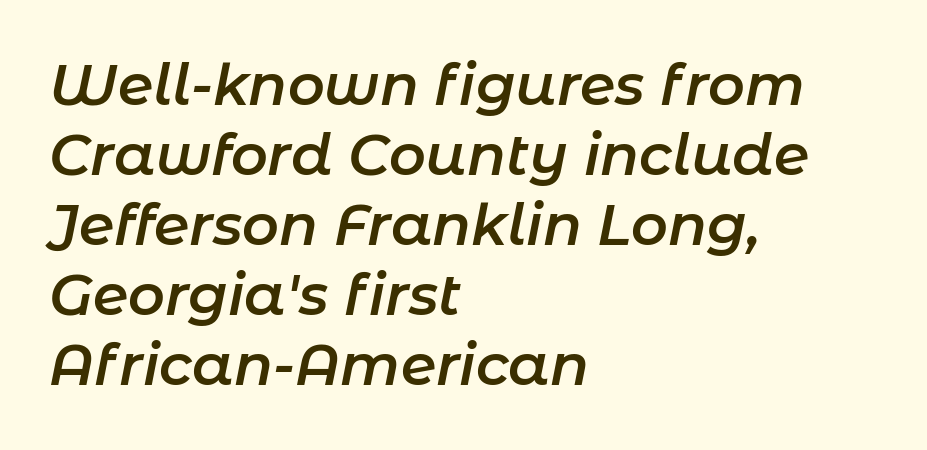
Bold? Not quite — semibold, heavier than regular but stopping short. The zone under the glyphs is completely vacant. Characters are canted at an angle relative to the baseline's perpendicular. Reading down the block, your eye returns to a fixed left position each line. Do the characters align in a grid? No, the font is proportional.
